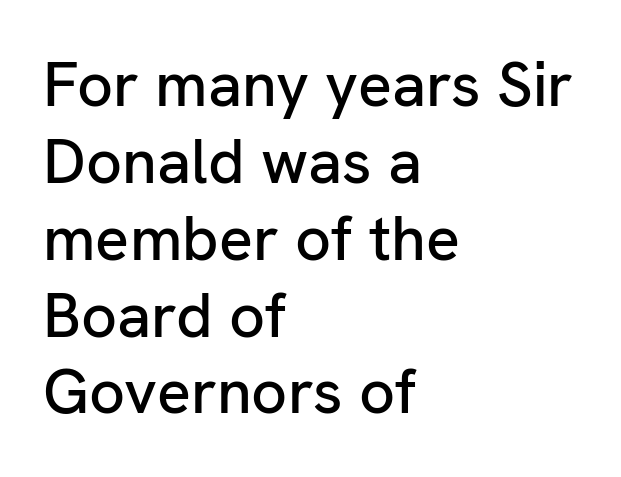
The image shows 63 px sans-serif type, upright; set left-aligned, line spacing 1.22x, normal letter spacing, not underlined; low stroke contrast and a medium x-height.
